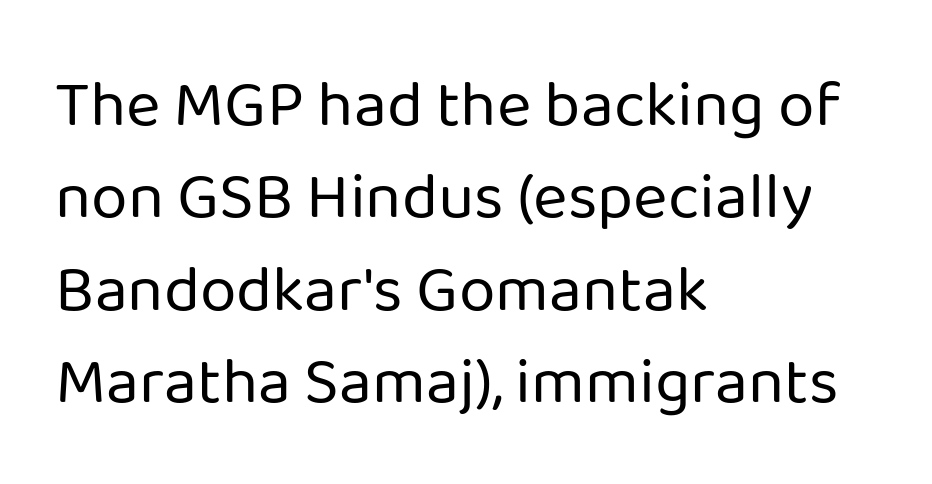
The image shows 66 px regular-weight sans-serif type, upright; set left-aligned, normal line spacing (1.4x), normal letter spacing, not underlined; low stroke contrast and a medium x-height.
